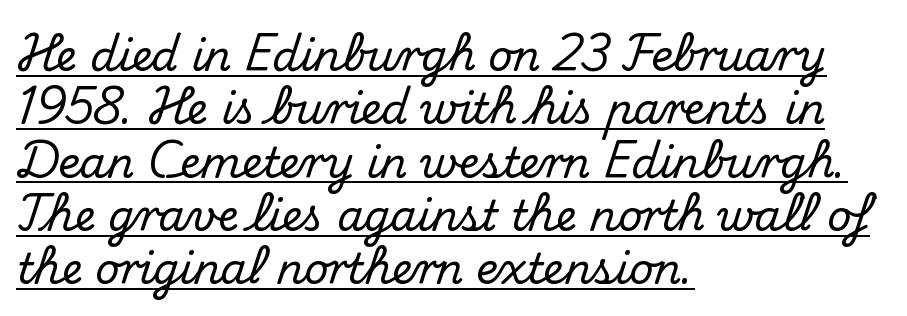
The image shows 42 px serif type; set left-aligned, normal line spacing (1.27x), normal letter spacing, underlined; medium stroke contrast and a small x-height.
